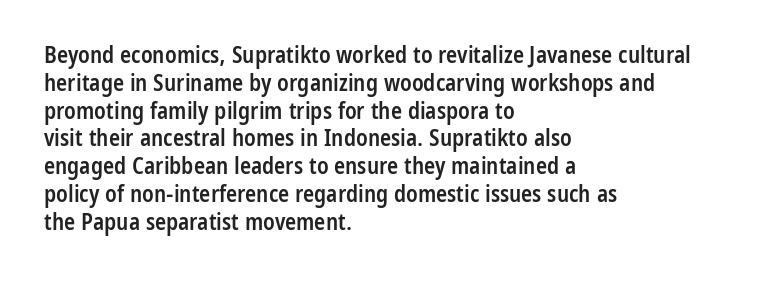
The image shows 23 px text type, upright; set left-aligned, line spacing 1.21x, normal letter spacing, not underlined.
